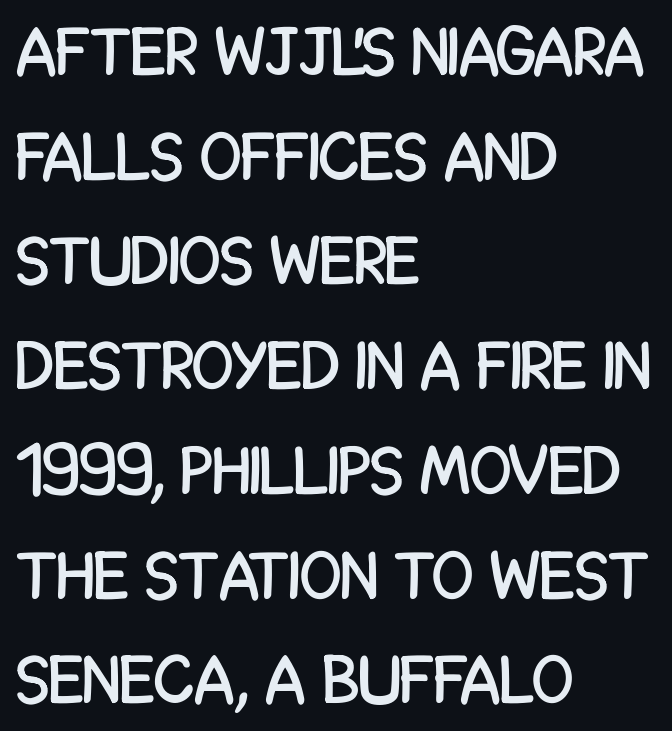
Q: Is the text italic (slanted)? A: No, it is upright.
Q: Is the typeface a serif or a sans-serif typeface? A: Sans-serif.
Q: Is the text underlined? A: No.
Q: How is the paragraph aligned? A: Left-aligned.
Q: Is the spacing between letters normal or unusually wide? A: Normal.
Q: Is the spacing between lines tight, normal or loose? A: Normal.
Q: Width (condensed, normal, or wide)? A: Condensed.
Q: Stroke contrast? A: Low.
Q: x-height? A: Large.
Q: Monospaced? A: No.
